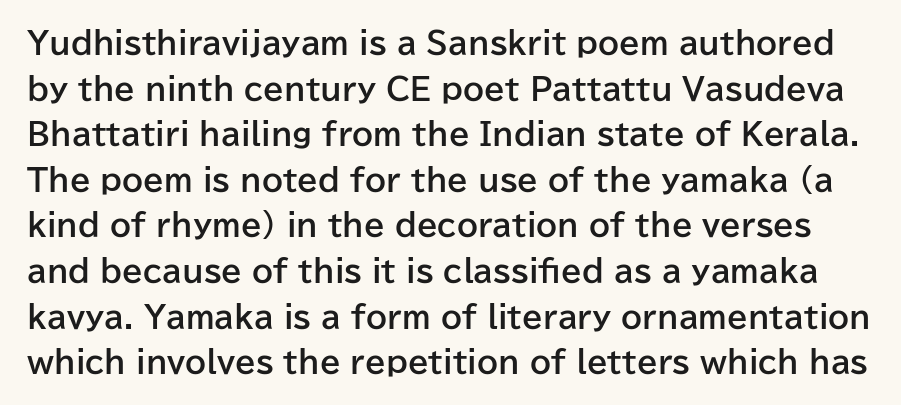
The image shows 30 px bold sans-serif type, upright; set normal line spacing (1.52x), normal letter spacing, not underlined; low stroke contrast and a medium x-height.
